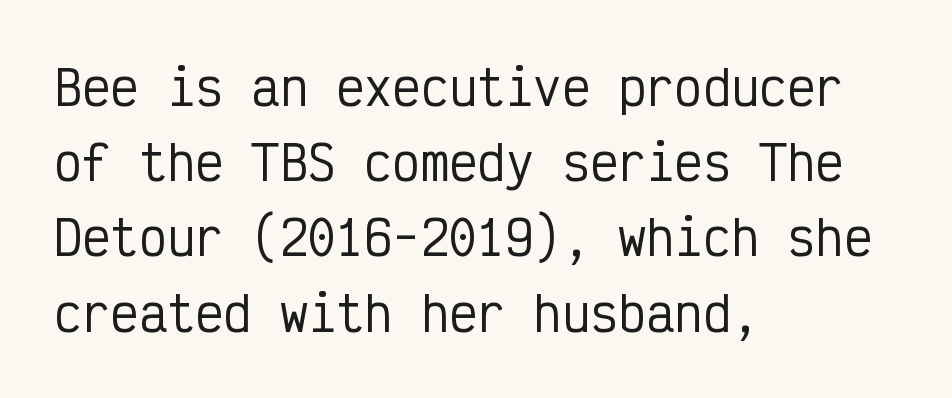
{"serif": "no", "italic": "no", "width": "condensed", "stroke_contrast": "low", "x_height": "medium", "monospaced": "yes", "underline": "no", "align": "left", "line_spacing": "normal", "line_spacing_ratio": 1.6, "letter_spacing": "normal", "letter_spacing_em": 0.0, "glyph_px": 47}
